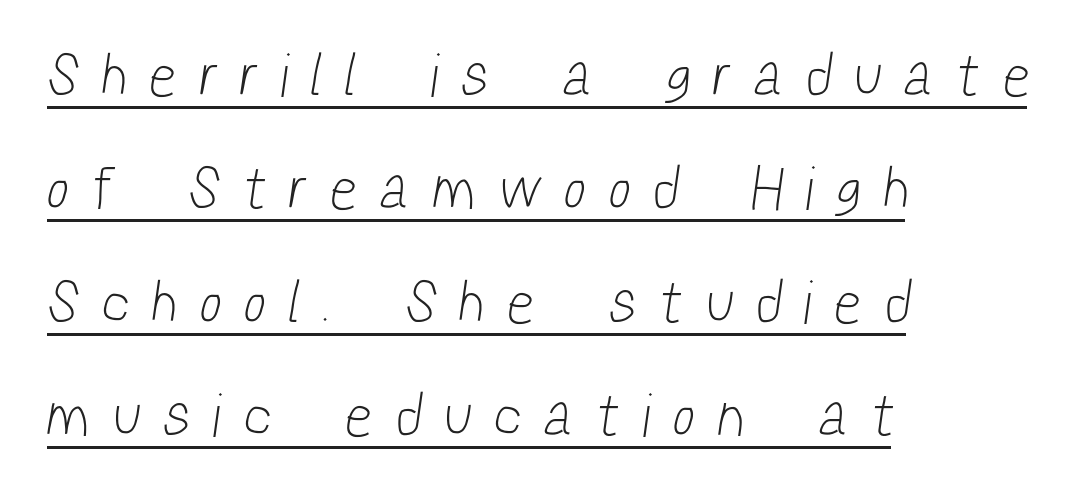
The image shows 60 px light, condensed sans-serif type; set left-aligned, line spacing 1.89x, unusually wide letter spacing (+0.45 em), underlined; low stroke contrast and a medium x-height.
